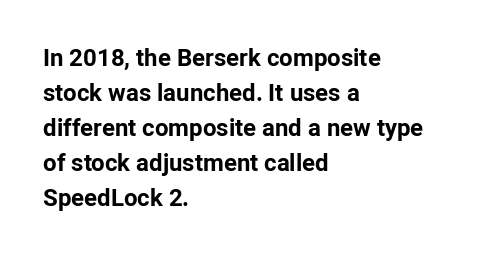
{"italic": "no", "bold": "yes", "underline": "no", "align": "left", "line_spacing": "normal", "line_spacing_ratio": 1.46, "letter_spacing": "normal", "letter_spacing_em": 0.0, "glyph_px": 24}
